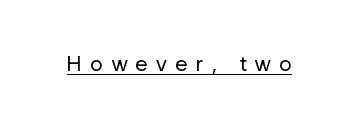
Q: Is the text bold? A: No.
Q: Is the text italic (slanted)? A: No, it is upright.
Q: Is the text underlined? A: Yes.
Q: Is the spacing between letters normal or unusually wide? A: Unusually wide.
